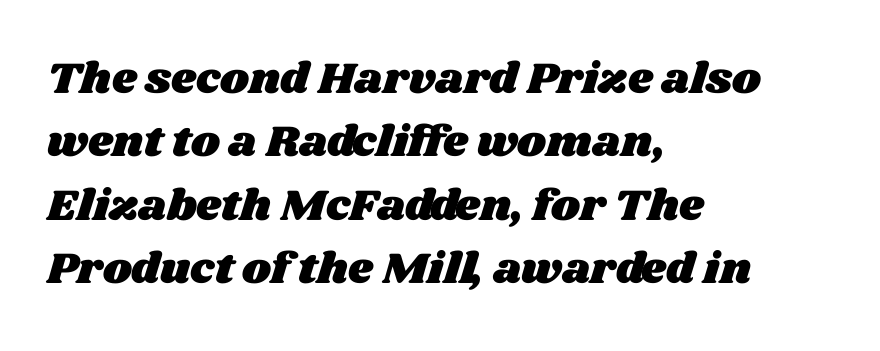
The image shows 44 px wide type; set left-aligned, normal line spacing (1.44x), normal letter spacing, not underlined; medium stroke contrast and a large x-height.
